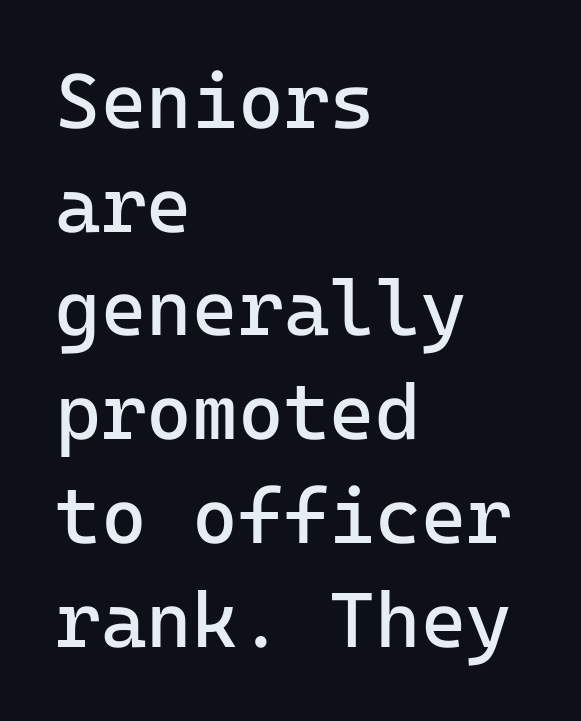
Compared with typical paragraphs, the rows here are spaced about the same. How are the letters spaced? Ordinarily, with no added tracking. Designer's note — italics off, roman on. A light-to-regular cut is what we see here. Beneath every word, the page is bare. All the whitespace from short lines collects on the right.
